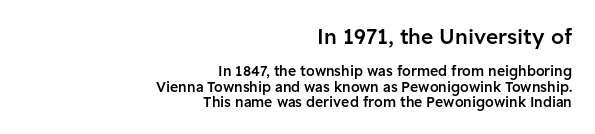
Typeset ragged left — the right edge is the straight one. Words float on clear page, feet unadorned. These two chunks differ in scale, with the top chunk taking the larger measure. You could barely slide anything between these rows.
